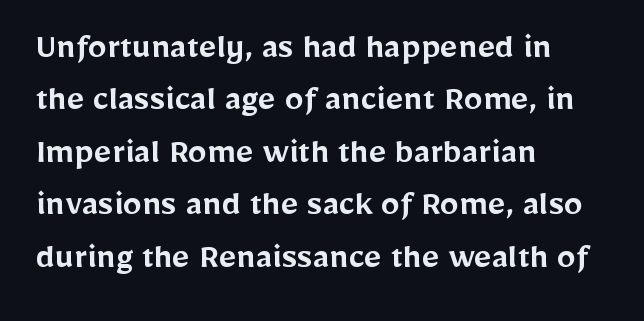
Alignment: flush left. Regarding leading, the lines here are spaced in the standard way. Spacing verdict: proportional, widths tailored to each character. Has an underline been added? It has not. A sans-serif font was chosen for this passage. Posture: straight, roman, zero tilt.
